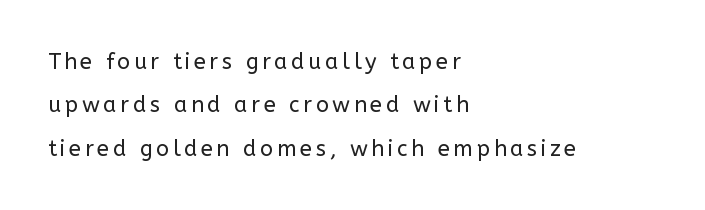
The image shows 22 px text type, upright; set left-aligned, loose line spacing (1.97x), not underlined.
